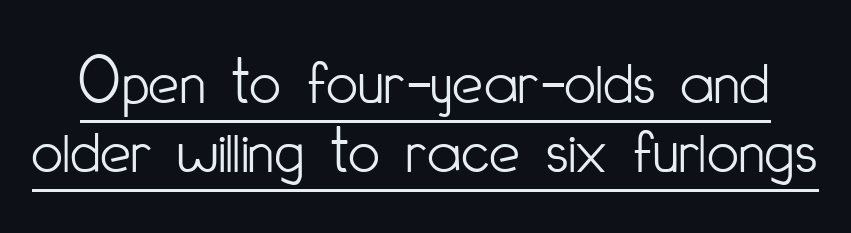
The image shows 70 px light, condensed sans-serif type, upright; set tight line spacing (0.98x), normal letter spacing, underlined; low stroke contrast and a small x-height.
